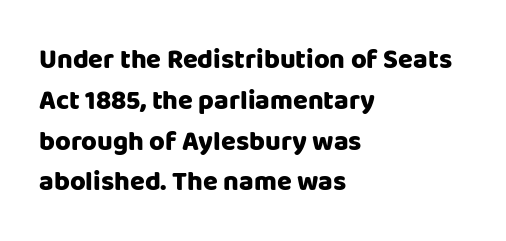
Q: Is the text bold? A: Yes.
Q: Is the text italic (slanted)? A: No, it is upright.
Q: Is the text underlined? A: No.
Q: How is the paragraph aligned? A: Left-aligned.
Q: Is the spacing between letters normal or unusually wide? A: Normal.
Q: Is the spacing between lines tight, normal or loose? A: Normal.
